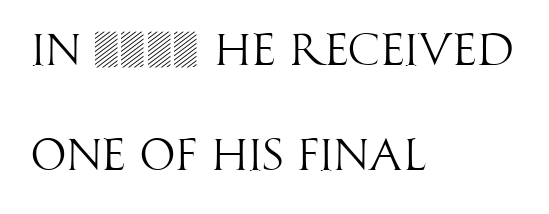
{"serif": "no", "italic": "no", "bold": "no", "weight": "light", "width": "condensed", "stroke_contrast": "high", "x_height": "large", "monospaced": "no", "underline": "no", "align": "left", "line_spacing": "loose", "line_spacing_ratio": 2.34, "letter_spacing": "normal", "letter_spacing_em": 0.0, "glyph_px": 45}
